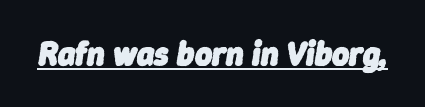
The image shows 33 px heavy type, italic (leaning right); set normal letter spacing, underlined; low stroke contrast and a medium x-height.
